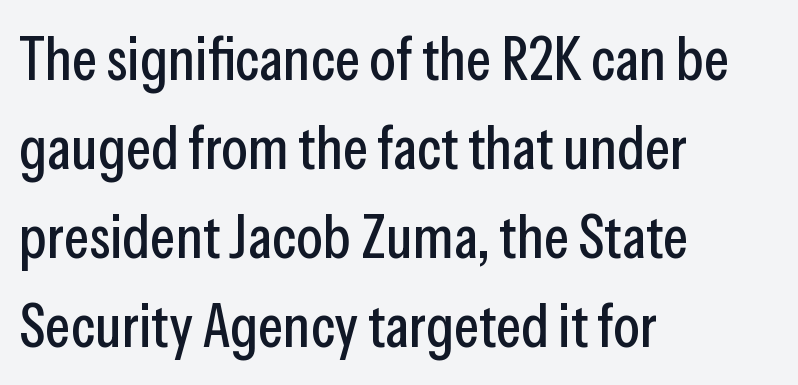
The image shows 61 px condensed sans-serif type, upright; set left-aligned, normal line spacing (1.46x), normal letter spacing, not underlined; low stroke contrast and a medium x-height.
